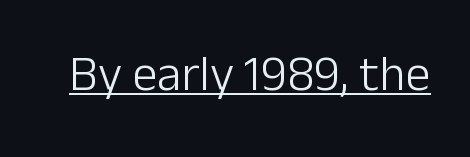
The image shows 50 px light sans-serif type, upright; set normal letter spacing, underlined; low stroke contrast and a medium x-height.
